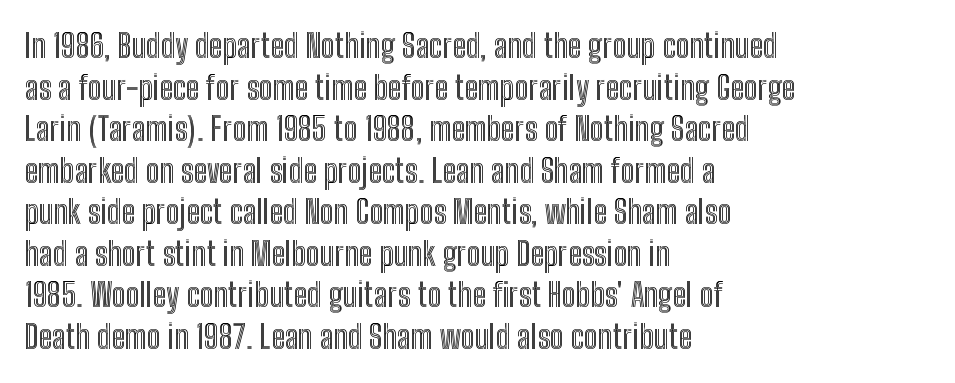
Q: Is the text italic (slanted)? A: No, it is upright.
Q: Is the text underlined? A: No.
Q: How is the paragraph aligned? A: Left-aligned.
Q: Is the spacing between letters normal or unusually wide? A: Normal.
Q: Is the spacing between lines tight, normal or loose? A: Normal.
Q: Width (condensed, normal, or wide)? A: Condensed.
Q: x-height? A: Medium.
Q: Monospaced? A: No.
